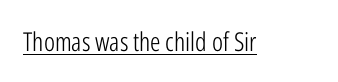
Q: Is the text bold? A: No.
Q: Is the text italic (slanted)? A: No, it is upright.
Q: Is the text underlined? A: Yes.
Q: Is the spacing between letters normal or unusually wide? A: Normal.
